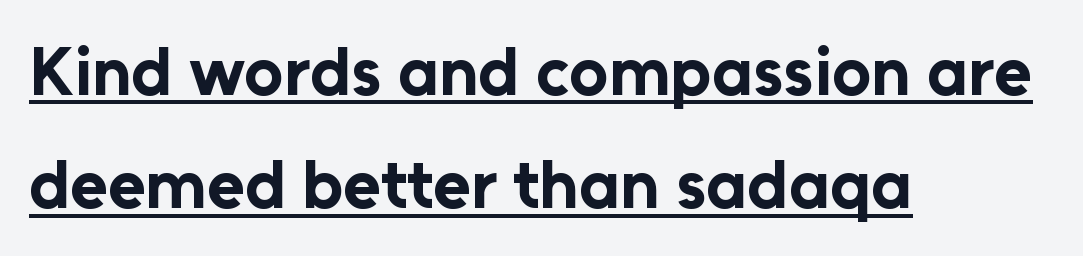
{"serif": "no", "italic": "no", "bold": "yes", "weight": "bold", "width": "normal", "stroke_contrast": "low", "x_height": "medium", "monospaced": "no", "underline": "yes", "align": "left", "line_spacing": "normal", "line_spacing_ratio": 1.64, "letter_spacing": "normal", "letter_spacing_em": 0.0, "glyph_px": 69}
